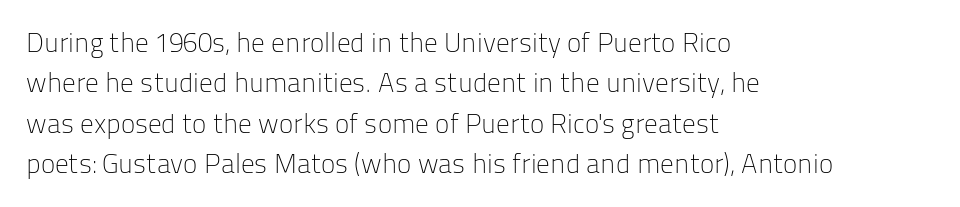
Q: Is the text bold? A: No.
Q: Is the text italic (slanted)? A: No, it is upright.
Q: Is the text underlined? A: No.
Q: How is the paragraph aligned? A: Left-aligned.
Q: Is the spacing between letters normal or unusually wide? A: Normal.
Q: Is the spacing between lines tight, normal or loose? A: Normal.
